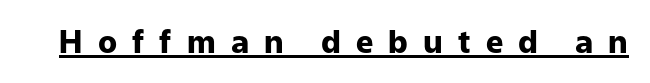
{"serif": "no", "italic": "no", "bold": "yes", "weight": "heavy", "width": "normal", "stroke_contrast": "low", "x_height": "medium", "monospaced": "no", "underline": "yes", "letter_spacing": "wide", "letter_spacing_em": 0.49, "glyph_px": 31}
